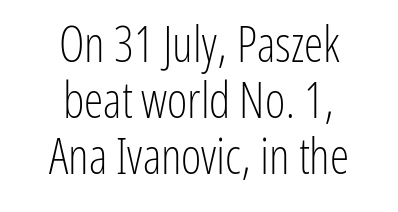
Character widths vary here, with narrow letters taking less room than wide ones. A typesetter would mark this as roman, not italic. A bare baseline throughout the passage. No feet cap the strokes, marking this as sans-serif type.
